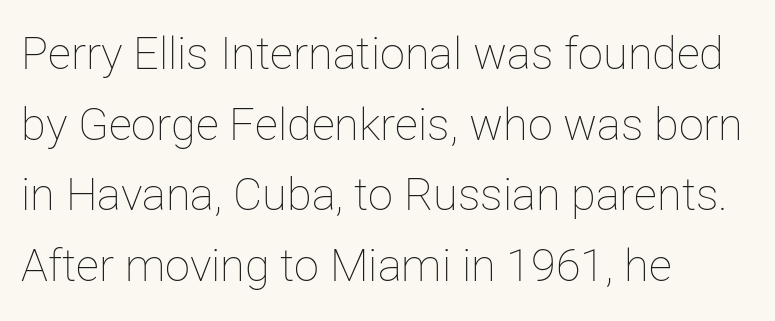
The image shows 45 px thin type, upright; set left-aligned, normal line spacing (1.57x), normal letter spacing, not underlined; low stroke contrast and a medium x-height.
